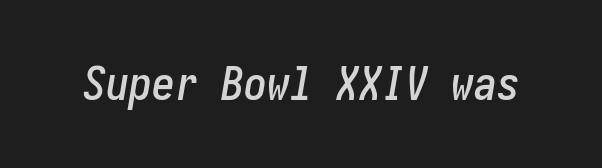
{"italic": "yes", "lean": "right", "slant_degrees": 10, "width": "condensed", "stroke_contrast": "low", "x_height": "medium", "underline": "no", "letter_spacing": "normal", "letter_spacing_em": 0.0, "glyph_px": 46}
